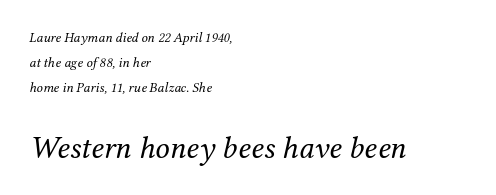
The image shows 32 px regular-weight serif type, italic (leaning right); set left-aligned, line spacing 1.77x, normal letter spacing, not underlined; the second (bottom) block is 2.29x larger; medium stroke contrast and a medium x-height.
